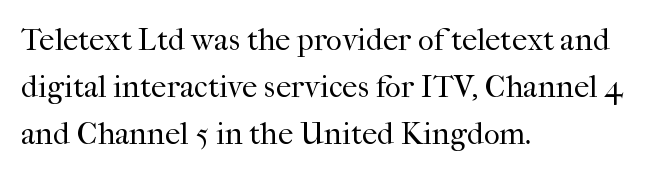
Q: Is the text bold? A: No.
Q: Is the text italic (slanted)? A: No, it is upright.
Q: Is the typeface a serif or a sans-serif typeface? A: Serif.
Q: Is the text underlined? A: No.
Q: How is the paragraph aligned? A: Left-aligned.
Q: Is the spacing between letters normal or unusually wide? A: Normal.
Q: Is the spacing between lines tight, normal or loose? A: Normal.
Q: Width (condensed, normal, or wide)? A: Normal.
Q: Stroke contrast? A: High.
Q: x-height? A: Medium.
Q: Monospaced? A: No.
